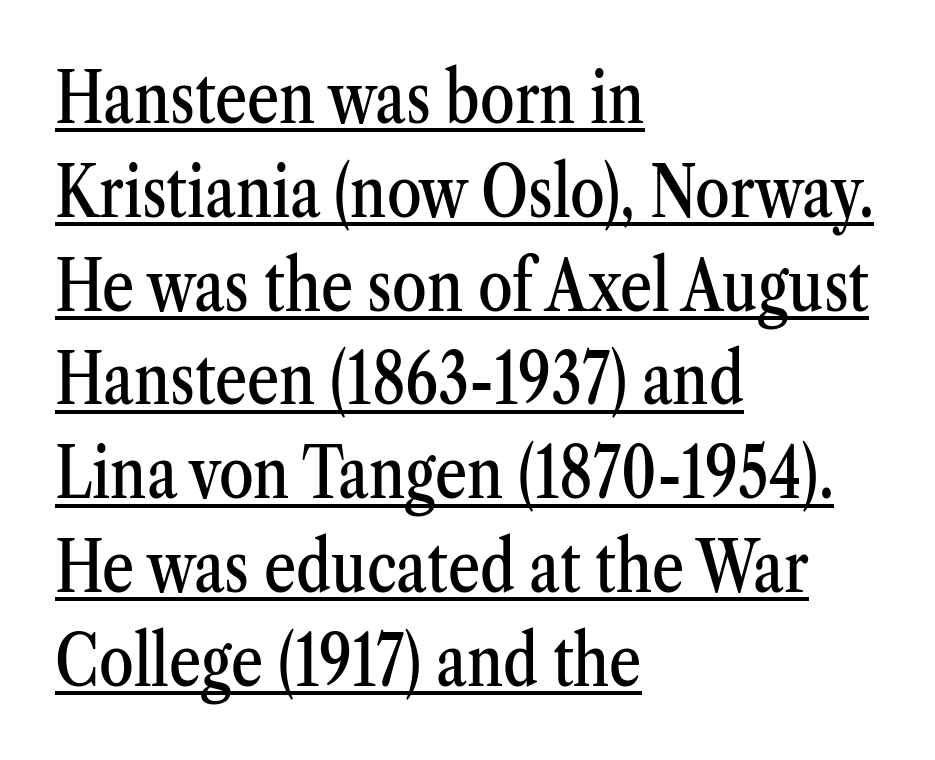
The typesetter chose a ragged-right arrangement here. This sample uses plain, unmodified letter spacing. The face used here is seriffed, in the tradition of book romans. Looks like someone drew a line under every word here. This sample has the flowing, uneven cadence of proportional lettering.
